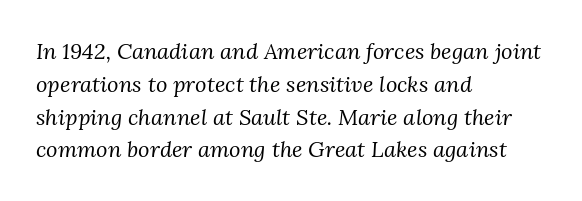
{"italic": "yes", "lean": "right", "slant_degrees": 3, "bold": "no", "underline": "no", "align": "left", "line_spacing": "normal", "line_spacing_ratio": 1.49, "letter_spacing": "normal", "letter_spacing_em": 0.0, "glyph_px": 22}
